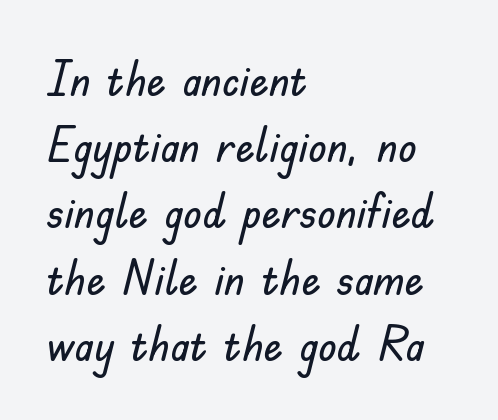
Q: Is the text italic (slanted)? A: Yes.
Q: Is the typeface a serif or a sans-serif typeface? A: Sans-serif.
Q: Is the text underlined? A: No.
Q: How is the paragraph aligned? A: Left-aligned.
Q: Is the spacing between letters normal or unusually wide? A: Normal.
Q: Is the spacing between lines tight, normal or loose? A: Normal.
Q: Width (condensed, normal, or wide)? A: Normal.
Q: Stroke contrast? A: Low.
Q: x-height? A: Small.
Q: Monospaced? A: No.
